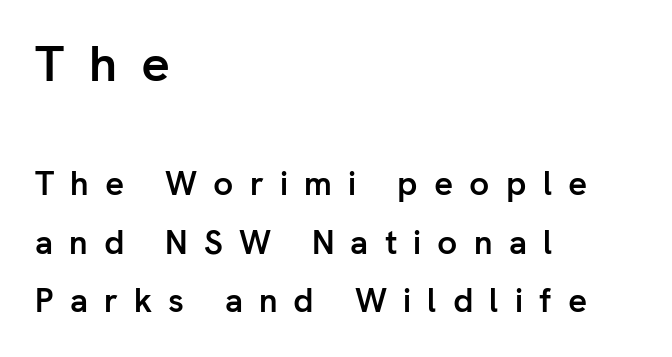
Whoever set this made the first block the dominant, larger element. The letters carry no serifs — their stems end cleanly without finishing strokes. The foot of each line stays bare and open. This is roman type, the default non-slanted kind. Notice how the passage keeps a crisp vertical edge on the left only. Summary of weight: heavy, a full bold.
